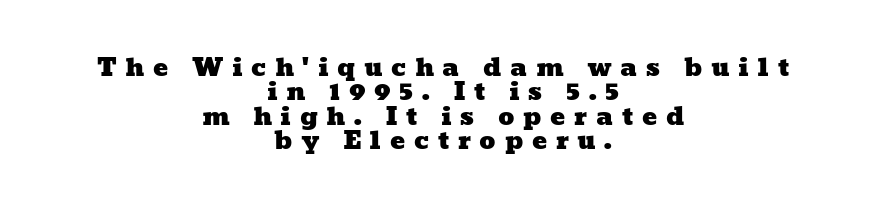
The image shows 25 px text type; set centered, tight line spacing (0.98x), unusually wide letter spacing (+0.34 em), not underlined.
